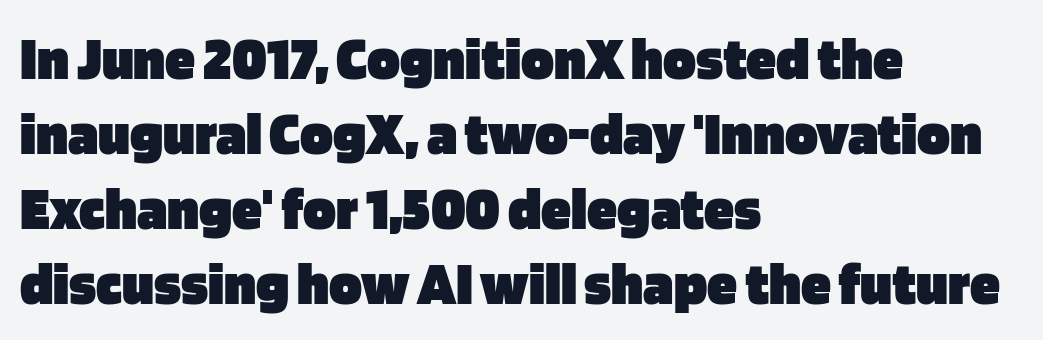
Q: Is the text bold? A: Yes.
Q: Is the text italic (slanted)? A: No, it is upright.
Q: Is the typeface a serif or a sans-serif typeface? A: Sans-serif.
Q: Is the text underlined? A: No.
Q: How is the paragraph aligned? A: Left-aligned.
Q: Is the spacing between letters normal or unusually wide? A: Normal.
Q: Width (condensed, normal, or wide)? A: Normal.
Q: Stroke contrast? A: Low.
Q: x-height? A: Large.
Q: Monospaced? A: No.
